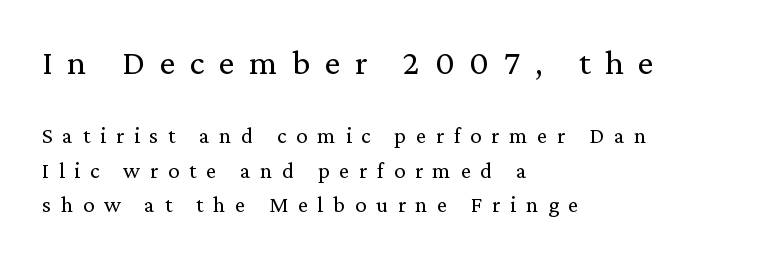
{"serif": "yes", "italic": "no", "bold": "no", "weight": "regular", "width": "normal", "stroke_contrast": "medium", "x_height": "medium", "monospaced": "no", "underline": "no", "align": "left", "line_spacing": "normal", "line_spacing_ratio": 1.5, "letter_spacing": "wide", "letter_spacing_em": 0.42, "larger_block": "first", "size_ratio": 1.52, "glyph_px": 35}
